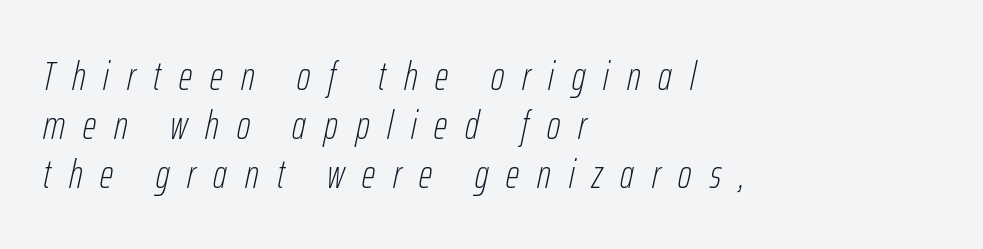
Q: Is the text bold? A: No.
Q: Is the text italic (slanted)? A: Yes, it leans right by about 12 degrees.
Q: Is the text underlined? A: No.
Q: How is the paragraph aligned? A: Left-aligned.
Q: Is the spacing between letters normal or unusually wide? A: Unusually wide.
Q: Width (condensed, normal, or wide)? A: Condensed.
Q: Stroke contrast? A: Low.
Q: x-height? A: Medium.
Q: Monospaced? A: No.
